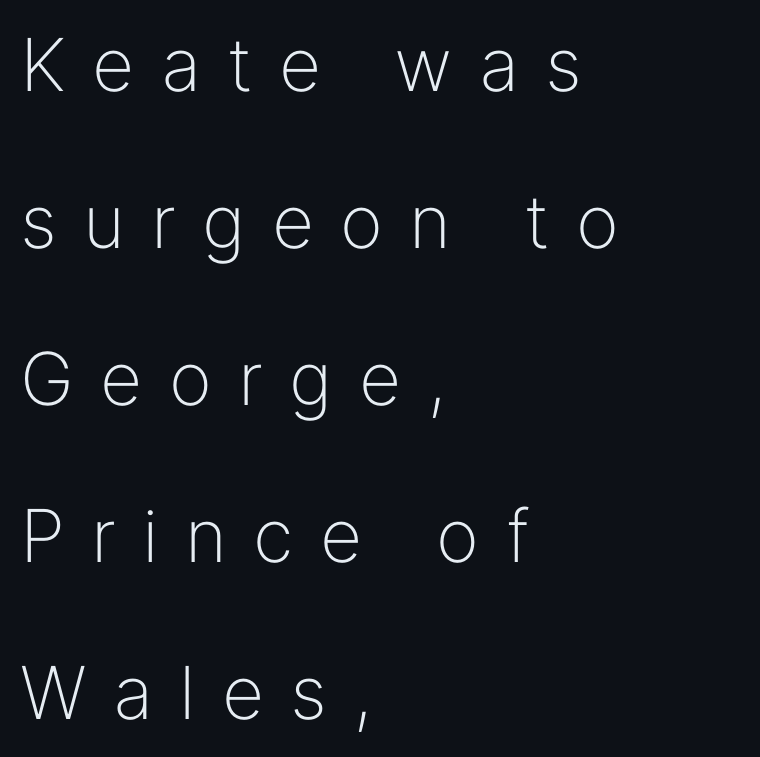
The image shows 73 px light sans-serif type, upright; set left-aligned, loose line spacing (2.15x), unusually wide letter spacing (+0.36 em), not underlined; low stroke contrast and a medium x-height.
